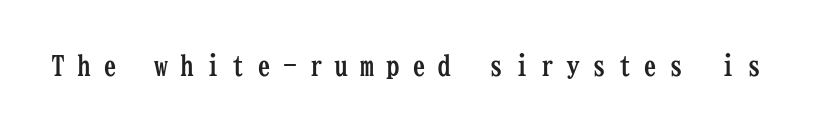
{"serif": "yes", "italic": "no", "bold": "yes", "weight": "semibold", "width": "condensed", "stroke_contrast": "low", "x_height": "medium", "monospaced": "yes", "underline": "no", "letter_spacing": "wide", "letter_spacing_em": 0.42, "glyph_px": 28}
